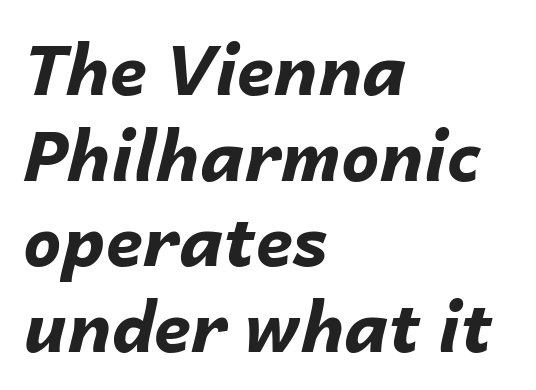
{"italic": "yes", "lean": "right", "slant_degrees": 14, "bold": "yes", "weight": "bold", "width": "normal", "stroke_contrast": "low", "x_height": "medium", "monospaced": "no", "underline": "no", "align": "left", "line_spacing": "normal", "line_spacing_ratio": 1.26, "letter_spacing": "normal", "letter_spacing_em": 0.0, "glyph_px": 68}
